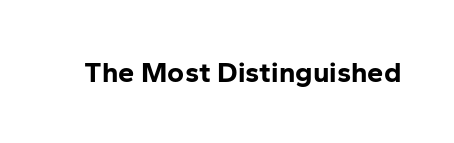
Every stem runs plumb, perpendicular to the baseline. The letters carry no serifs — their stems end cleanly without finishing strokes. The rendering uses natural spacing where letterforms have individual widths. Typographic density is high because the face is bold. Characters follow at the spacing the type designer built in. Any mark beneath the type? The region is blank.
